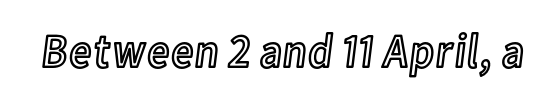
The image shows 48 px condensed type; set normal letter spacing, not underlined; a medium x-height.
